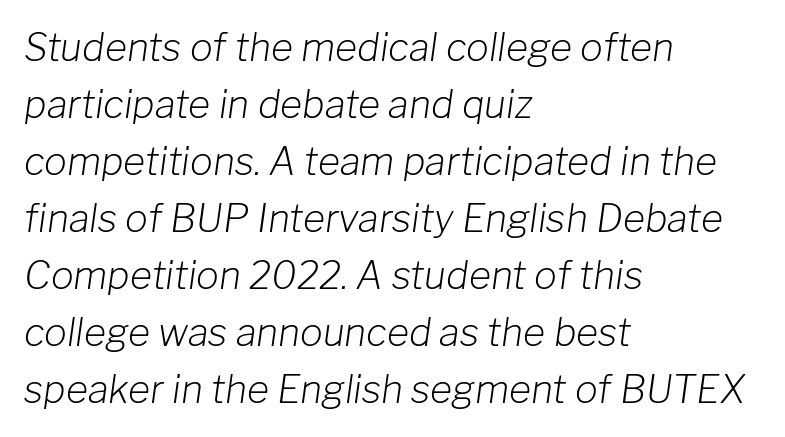
The image shows 38 px light type, italic (leaning right); set left-aligned, normal line spacing (1.5x), normal letter spacing, not underlined; low stroke contrast and a medium x-height.
